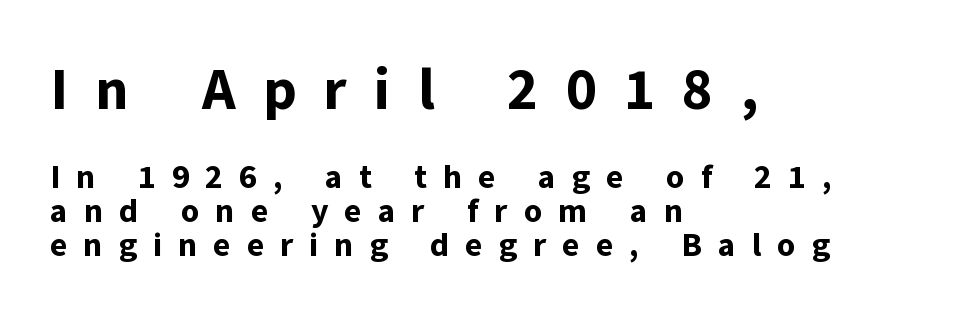
{"serif": "no", "italic": "no", "bold": "yes", "weight": "bold", "width": "normal", "stroke_contrast": "low", "x_height": "medium", "monospaced": "no", "underline": "no", "align": "left", "line_spacing": "tight", "line_spacing_ratio": 1.03, "letter_spacing": "wide", "letter_spacing_em": 0.48, "larger_block": "first", "size_ratio": 1.73, "glyph_px": 57}
